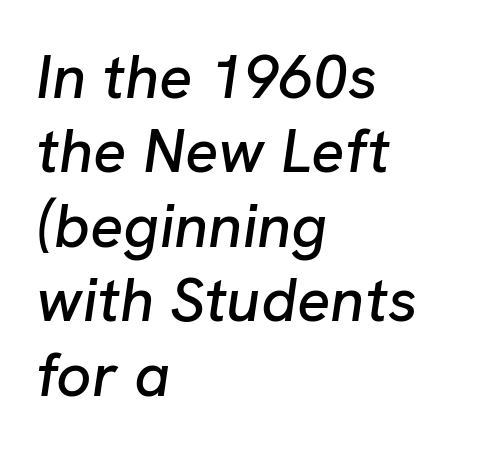
Visually the block forms a straight wall on the left and a jagged coastline on the right. Is this a fixed-width face? No — the glyphs have proportional, varying widths. Beneath every word, the page is bare. Characters are canted at an angle relative to the baseline's perpendicular. The type is set solid horizontally, with unmodified tracking.
